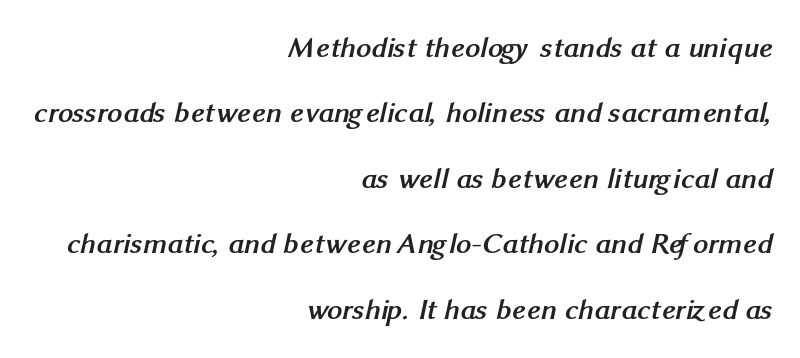
{"serif": "no", "bold": "yes", "weight": "semibold", "width": "normal", "stroke_contrast": "medium", "x_height": "medium", "monospaced": "no", "underline": "no", "align": "right", "line_spacing": "loose", "line_spacing_ratio": 2.18, "letter_spacing": "normal", "letter_spacing_em": 0.0, "glyph_px": 30}
